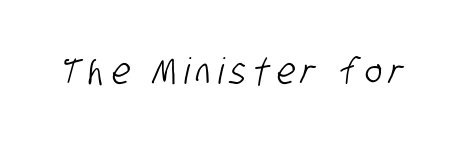
The image shows 36 px condensed sans-serif type; set unusually wide letter spacing (+0.2 em), not underlined; low stroke contrast and a large x-height.
